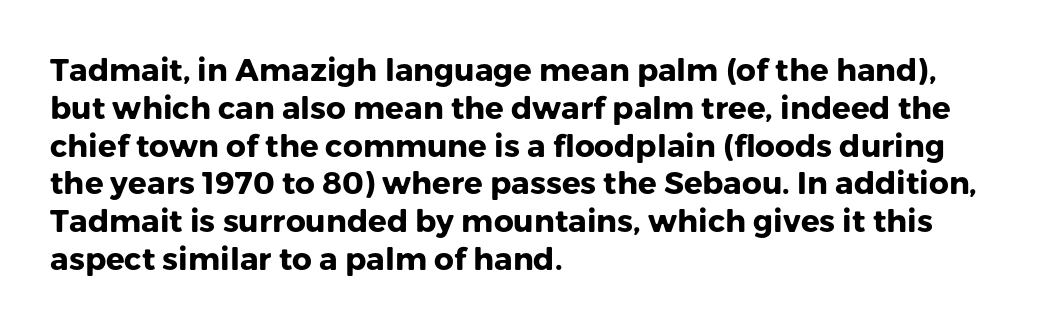
{"serif": "no", "italic": "no", "bold": "yes", "weight": "heavy", "width": "normal", "stroke_contrast": "low", "x_height": "medium", "monospaced": "no", "underline": "no", "align": "left", "line_spacing_ratio": 1.22, "letter_spacing": "normal", "letter_spacing_em": 0.0, "glyph_px": 31}
